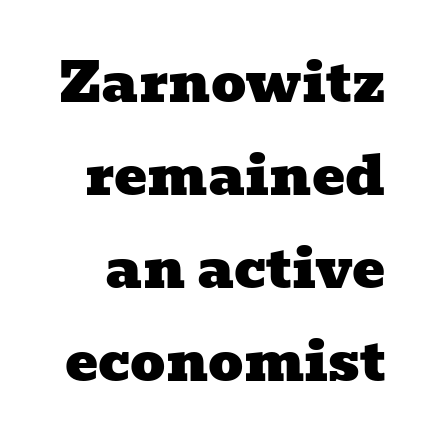
Descender tails drop into unmarked territory. Is this a fixed-width face? No — the glyphs have proportional, varying widths. Letter spacing: default. The passage shown is typeset with a serif family.
